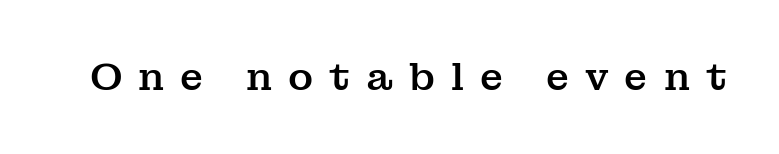
Check under the words: just untouched page. Examine the stroke ends and you'll spot serifs. This sample has the flowing, uneven cadence of proportional lettering. This is the regular roman posture of the typeface. In terms of letterspacing, this is a distinctly airy, spread setting.
